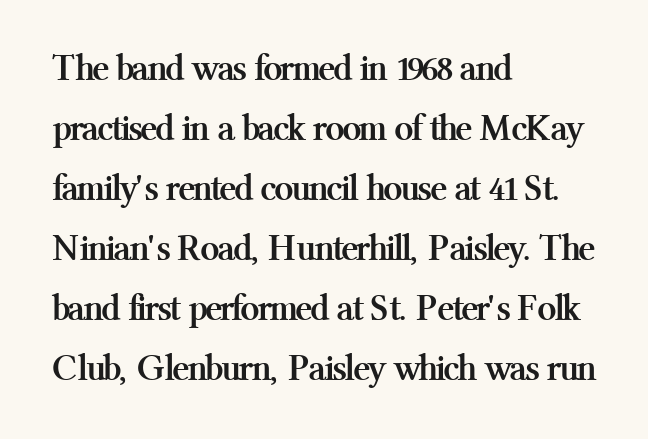
The image shows 38 px semibold serif type, upright; set left-aligned, normal line spacing (1.58x), normal letter spacing, not underlined; medium stroke contrast and a medium x-height.
